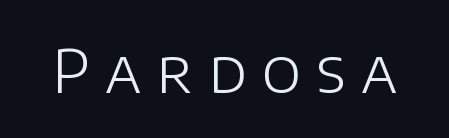
The image shows 59 px light sans-serif type, upright; set unusually wide letter spacing (+0.26 em), not underlined; low stroke contrast and a large x-height.
